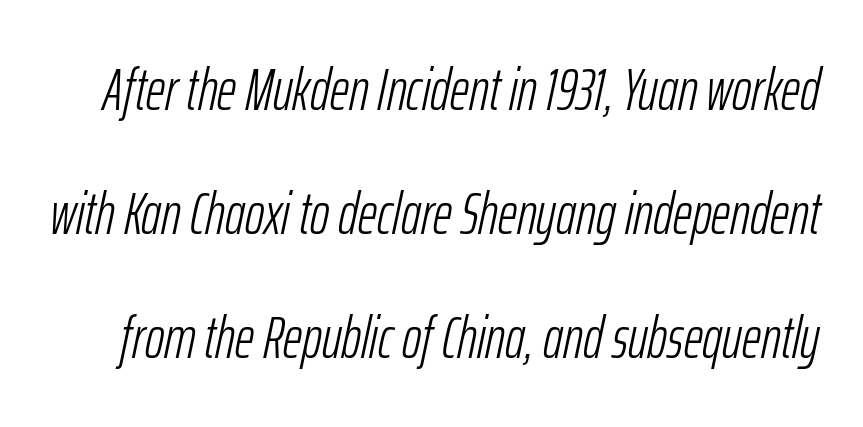
Q: Is the text bold? A: No.
Q: Is the text italic (slanted)? A: Yes, it leans right by about 12 degrees.
Q: Is the text underlined? A: No.
Q: Is the spacing between letters normal or unusually wide? A: Normal.
Q: Is the spacing between lines tight, normal or loose? A: Loose.
Q: Width (condensed, normal, or wide)? A: Condensed.
Q: Stroke contrast? A: Low.
Q: x-height? A: Medium.
Q: Monospaced? A: No.
